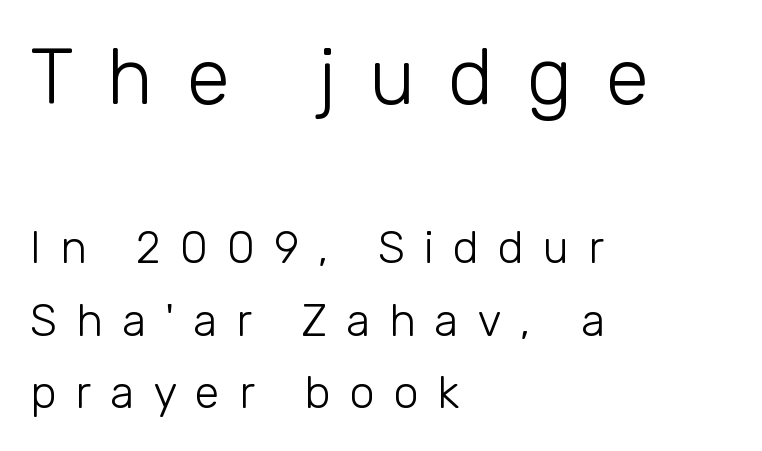
Q: Is the text bold? A: No.
Q: Is the text italic (slanted)? A: No, it is upright.
Q: Is the typeface a serif or a sans-serif typeface? A: Sans-serif.
Q: Is the text underlined? A: No.
Q: How is the paragraph aligned? A: Left-aligned.
Q: Is the spacing between letters normal or unusually wide? A: Unusually wide.
Q: Is the spacing between lines tight, normal or loose? A: Normal.
Q: Which block of text is set in a larger size, the first (top) or the second (bottom)? A: The first (top) one.
Q: Width (condensed, normal, or wide)? A: Normal.
Q: Stroke contrast? A: Low.
Q: x-height? A: Medium.
Q: Monospaced? A: No.
